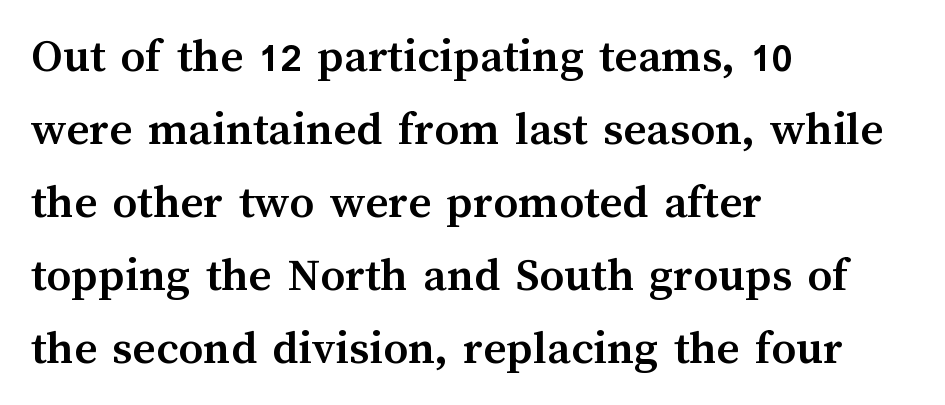
{"italic": "no", "bold": "yes", "weight": "semibold", "width": "normal", "stroke_contrast": "medium", "x_height": "medium", "monospaced": "no", "underline": "no", "align": "left", "line_spacing": "normal", "line_spacing_ratio": 1.49, "letter_spacing": "normal", "letter_spacing_em": 0.0, "glyph_px": 49}
